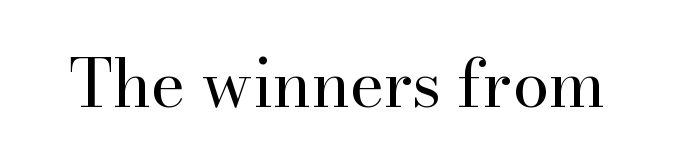
{"serif": "yes", "italic": "no", "bold": "no", "weight": "regular", "width": "normal", "stroke_contrast": "high", "x_height": "small", "monospaced": "no", "underline": "no", "letter_spacing": "normal", "letter_spacing_em": 0.0, "glyph_px": 66}
